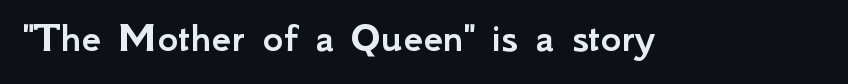
The image shows 44 px sans-serif type, upright; set normal letter spacing, not underlined; low stroke contrast and a small x-height.
